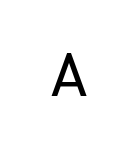
The image shows 58 px regular-weight sans-serif type, upright; set unusually wide letter spacing (+0.45 em), not underlined; low stroke contrast and a medium x-height.
